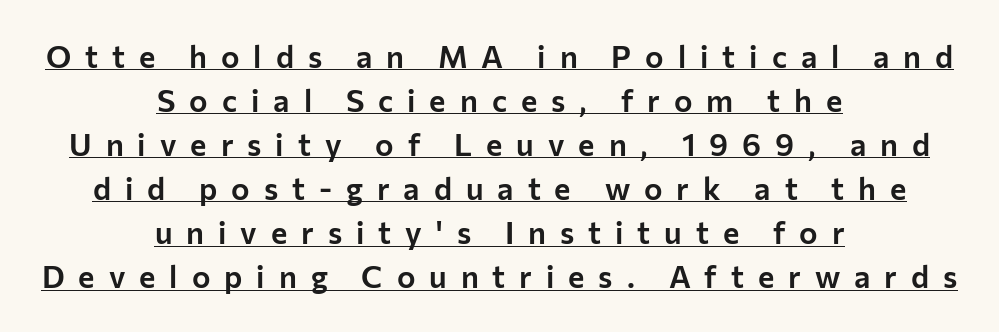
{"serif": "no", "italic": "no", "width": "normal", "stroke_contrast": "low", "x_height": "medium", "monospaced": "no", "underline": "yes", "align": "center", "line_spacing": "normal", "line_spacing_ratio": 1.42, "letter_spacing": "wide", "letter_spacing_em": 0.45, "glyph_px": 31}
